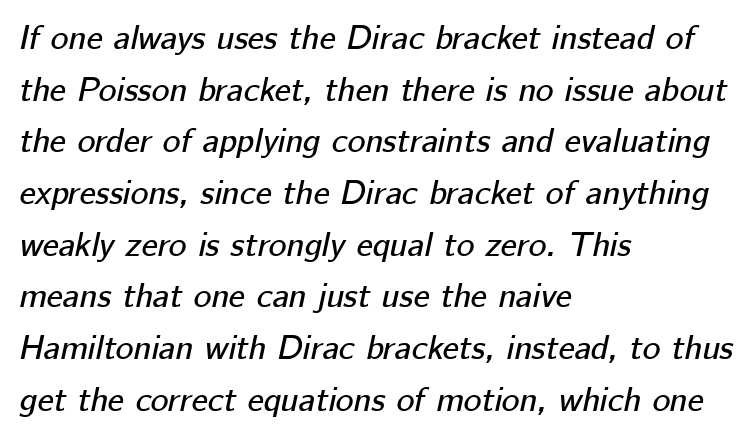
The image shows 34 px text type, italic (leaning right); set left-aligned, normal line spacing (1.52x), normal letter spacing, not underlined; low stroke contrast and a medium x-height.
